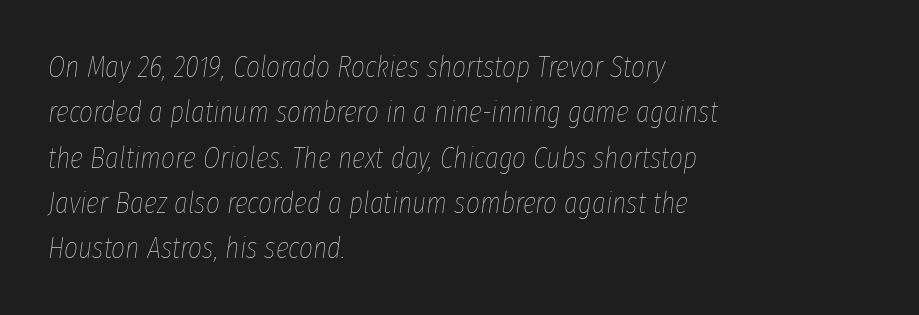
Compared with typical body copy, the letter spacing here is the same. There's an unmistakable incline to the writing here. Think standard paragraph weight, or any step lighter than that. If you measured baseline to baseline, you'd find a middling distance. Underlining? Definitely not there. Every row of glyphs begins at an identical x-position on the left.
